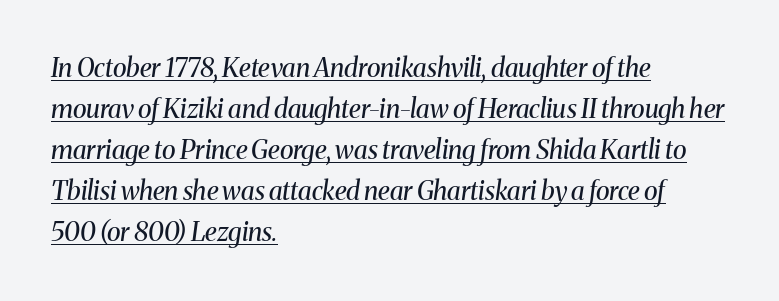
Q: Is the text bold? A: No.
Q: Is the text italic (slanted)? A: Yes, it leans right by about 8 degrees.
Q: Is the text underlined? A: Yes.
Q: How is the paragraph aligned? A: Left-aligned.
Q: Is the spacing between letters normal or unusually wide? A: Normal.
Q: Is the spacing between lines tight, normal or loose? A: Normal.
